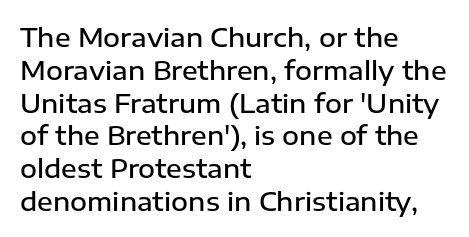
Typesetter's note: demi weight, one step under bold. Casual observation: everything's shoved over to the left. Words float on clear page, feet unadorned. The type sits square on the baseline with zero lean. Evenly set lines give the paragraph a standard silhouette. No extra tracking has been applied to these lines.
